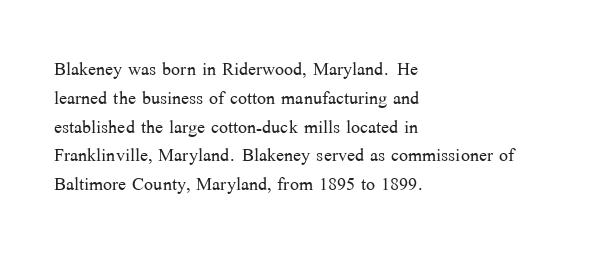
Horizontal alignment here is leftward, the default for most running prose. Is the stroke heavy? The answer is a plain regular-or-lighter. Posture: upright roman. The baseline area is clear. Between one letter and the next there's only the usual sliver of space.
